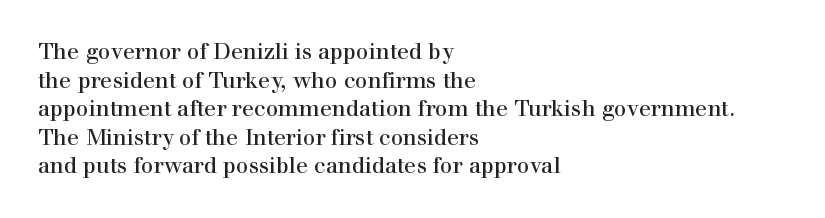
Q: Is the text italic (slanted)? A: No, it is upright.
Q: Is the text underlined? A: No.
Q: How is the paragraph aligned? A: Left-aligned.
Q: Is the spacing between letters normal or unusually wide? A: Normal.
Q: Is the spacing between lines tight, normal or loose? A: Normal.
